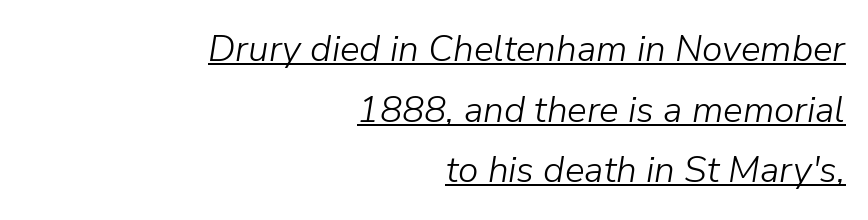
Honestly, the letter spacing is just normal — you wouldn't notice it. The passage shown leans; its letterforms are oblique. The typesetter has applied underlining to the passage shown. Typeset ragged left — the right edge is the straight one. The typesetting does not lean heavy: it is not bold. Honestly, the row spacing looks completely unremarkable.
